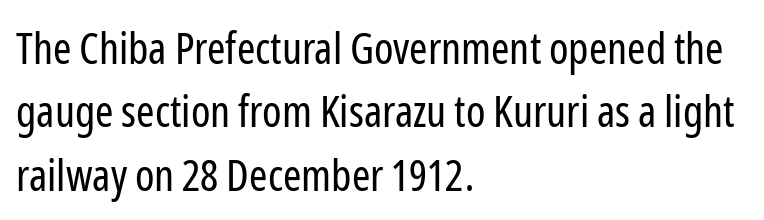
The image shows 44 px regular-weight, condensed sans-serif type, upright; set left-aligned, normal line spacing (1.44x), normal letter spacing, not underlined; low stroke contrast and a medium x-height.
